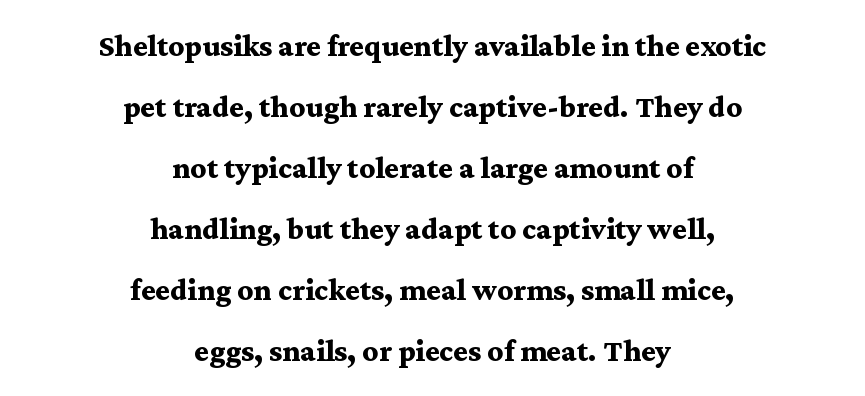
The image shows 31 px bold, wide serif type, upright; set centered, loose line spacing (1.97x), normal letter spacing, not underlined; medium stroke contrast and a medium x-height.
